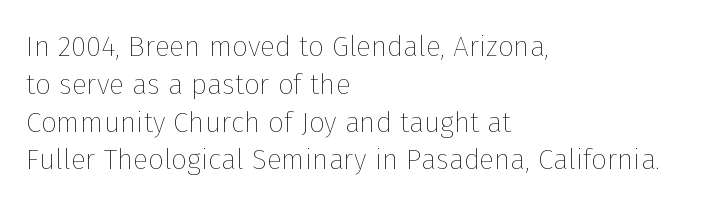
Nothing unusual about the tracking: characters are spaced as the font intends. Stems here are at most as thick as an everyday book face. The leading is moderate, giving the passage an even texture. Layout note: lines flush left. The foot of each line stays bare and open.
